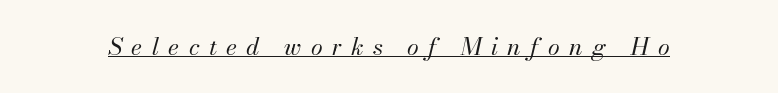
{"italic": "yes", "lean": "right", "slant_degrees": 13, "bold": "no", "underline": "yes", "letter_spacing": "wide", "letter_spacing_em": 0.39, "glyph_px": 24}
